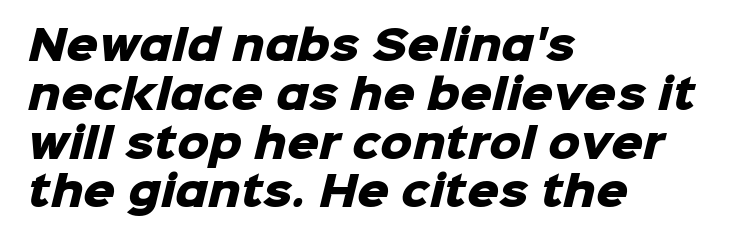
Q: Is the text bold? A: Yes.
Q: Is the typeface a serif or a sans-serif typeface? A: Sans-serif.
Q: Is the text underlined? A: No.
Q: How is the paragraph aligned? A: Left-aligned.
Q: Is the spacing between letters normal or unusually wide? A: Normal.
Q: Width (condensed, normal, or wide)? A: Normal.
Q: Stroke contrast? A: Low.
Q: x-height? A: Medium.
Q: Monospaced? A: No.
